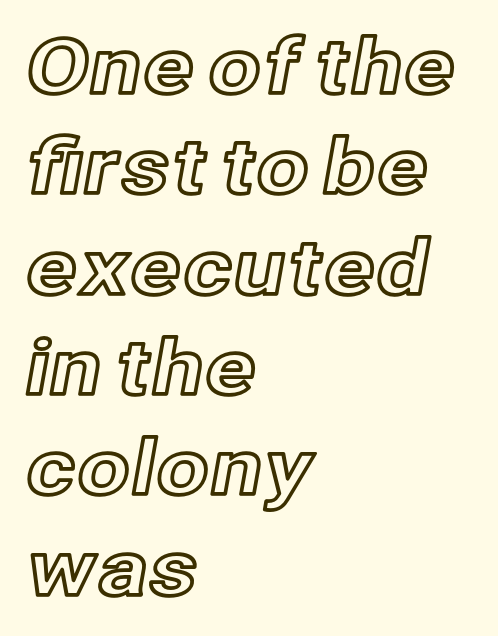
Q: Is the text italic (slanted)? A: Yes.
Q: Is the text underlined? A: No.
Q: How is the paragraph aligned? A: Left-aligned.
Q: Is the spacing between letters normal or unusually wide? A: Normal.
Q: Is the spacing between lines tight, normal or loose? A: Normal.
Q: Width (condensed, normal, or wide)? A: Normal.
Q: x-height? A: Medium.
Q: Monospaced? A: No.
